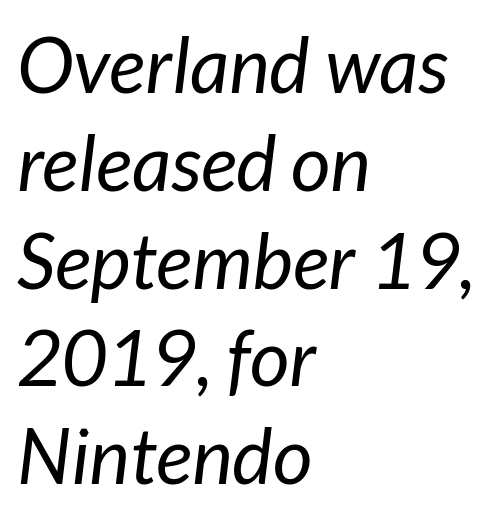
The glyphs look as if they've been sheared to an angle. This sample is left-justified, so line endings fall wherever the words run out. Underlining? Definitely not there. How would I describe the line gaps? Plain and ordinary.
